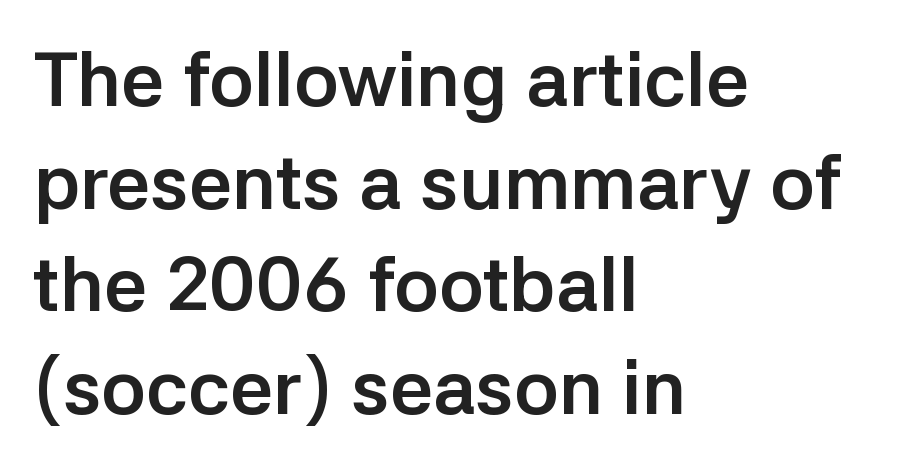
The image shows 76 px semibold sans-serif type, upright; set left-aligned, normal line spacing (1.35x), normal letter spacing, not underlined; low stroke contrast and a medium x-height.
